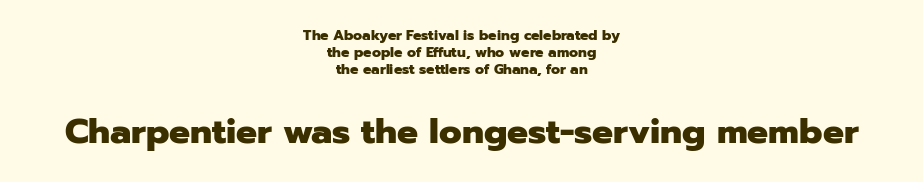
The typography opts for an upright posture over an oblique one. Type size steps up from the first block to the second. Strokes here are thick enough to call this a true bold. The face used here is rendered with its standard letterfit. Here the designer chose a conventional face with non-uniform glyph widths. Quick note: underline off.
